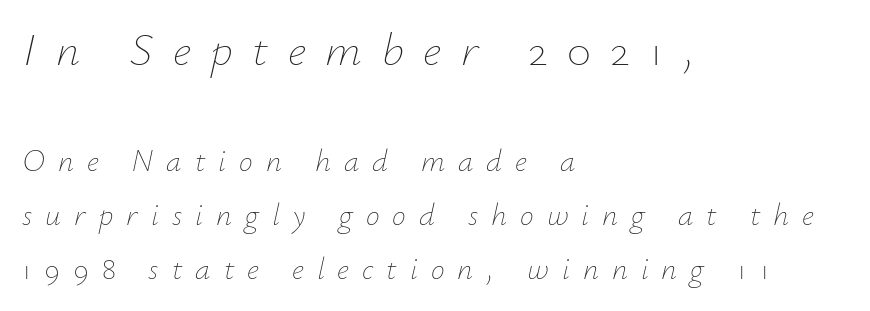
The image shows 47 px thin type, italic (leaning right); set left-aligned, line spacing 1.75x, unusually wide letter spacing (+0.42 em), not underlined; the first (top) block is 1.52x larger; low stroke contrast and a small x-height.
